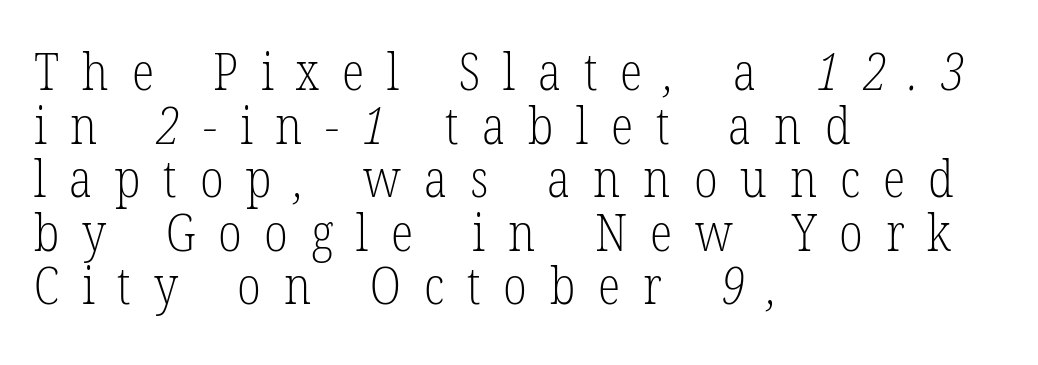
The image shows 52 px light, condensed serif type; set left-aligned, tight line spacing (1.03x), unusually wide letter spacing (+0.44 em), not underlined; low stroke contrast and a medium x-height.
